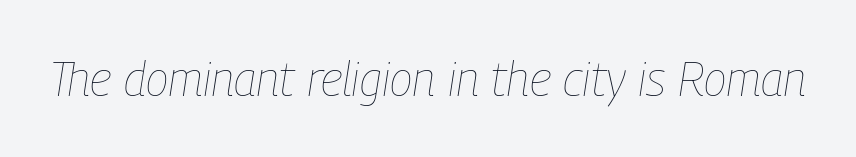
The image shows 47 px thin, condensed type, italic (leaning right); set normal letter spacing, not underlined; low stroke contrast and a medium x-height.
